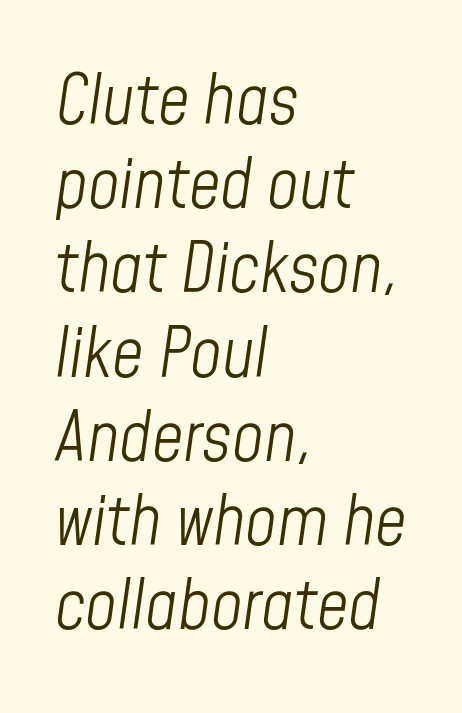
Q: Is the text bold? A: No.
Q: Is the text italic (slanted)? A: Yes, it leans right by about 8 degrees.
Q: Is the text underlined? A: No.
Q: How is the paragraph aligned? A: Left-aligned.
Q: Is the spacing between letters normal or unusually wide? A: Normal.
Q: Width (condensed, normal, or wide)? A: Condensed.
Q: Stroke contrast? A: Low.
Q: x-height? A: Medium.
Q: Monospaced? A: No.
